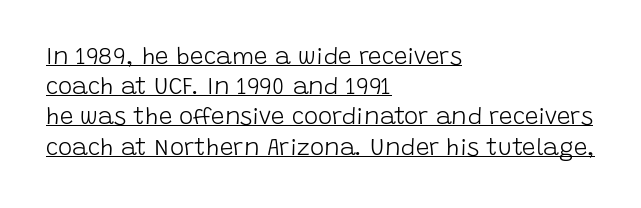
The image shows 24 px text type, upright; set left-aligned, normal line spacing (1.26x), normal letter spacing, underlined.
